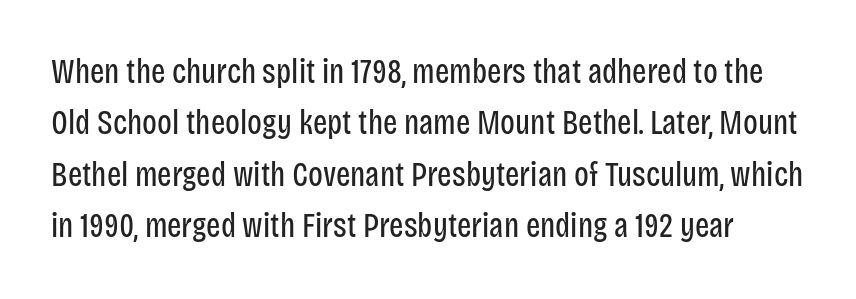
{"serif": "no", "italic": "no", "bold": "no", "weight": "regular", "width": "condensed", "stroke_contrast": "low", "x_height": "large", "monospaced": "no", "underline": "no", "line_spacing": "normal", "line_spacing_ratio": 1.51, "letter_spacing": "normal", "letter_spacing_em": 0.0, "glyph_px": 34}
